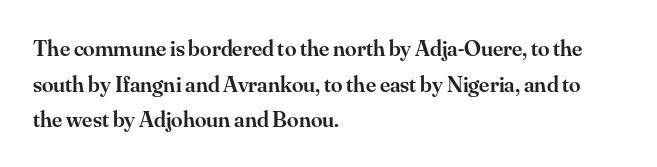
{"italic": "no", "bold": "semi", "underline": "no", "align": "left", "line_spacing": "normal", "line_spacing_ratio": 1.55, "letter_spacing": "normal", "letter_spacing_em": 0.0, "glyph_px": 23}
